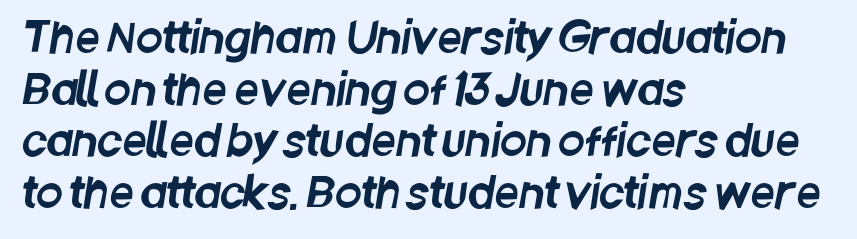
Looks like regular typesetting: each glyph gets only the width it needs. Horizontal alignment here is leftward, the default for most running prose. The font family rendered here belongs to the sans-serif group. Descenders are the only things crossing below the line.
